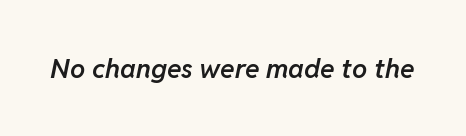
{"italic": "yes", "lean": "right", "slant_degrees": 11, "bold": "semi", "underline": "no", "letter_spacing": "normal", "letter_spacing_em": 0.0, "glyph_px": 27}
